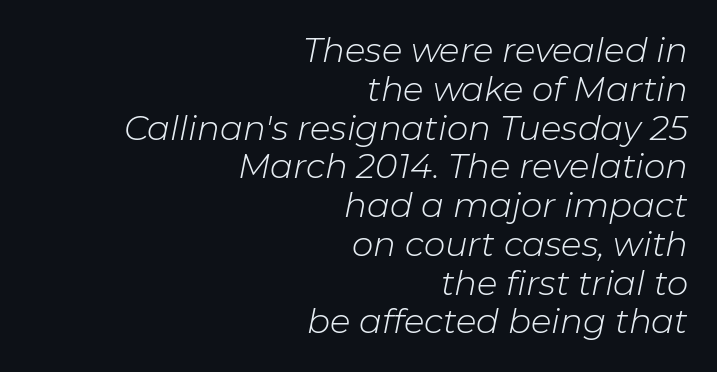
The image shows 34 px light type, italic (leaning right); set right-aligned, tight line spacing (1.14x), normal letter spacing, not underlined; low stroke contrast and a medium x-height.
